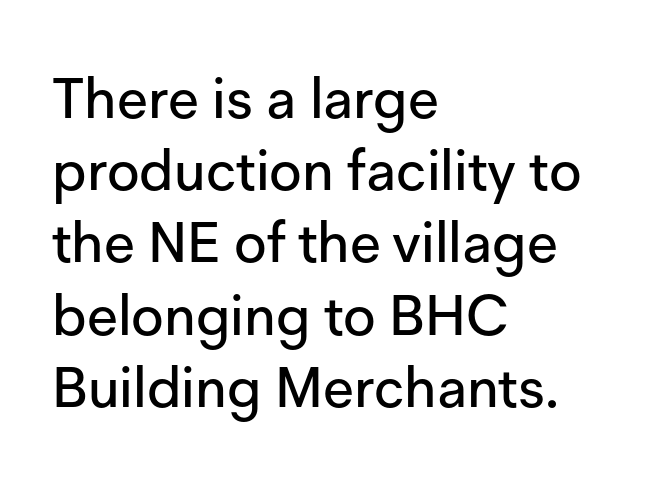
{"serif": "no", "italic": "no", "width": "normal", "stroke_contrast": "low", "x_height": "medium", "monospaced": "no", "underline": "no", "align": "left", "line_spacing": "normal", "line_spacing_ratio": 1.29, "letter_spacing": "normal", "letter_spacing_em": 0.0, "glyph_px": 56}
